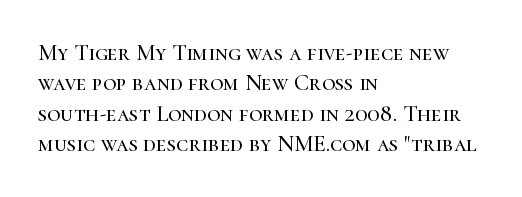
{"italic": "no", "underline": "no", "align": "left", "line_spacing": "normal", "line_spacing_ratio": 1.32, "letter_spacing": "normal", "letter_spacing_em": 0.0, "glyph_px": 23}
